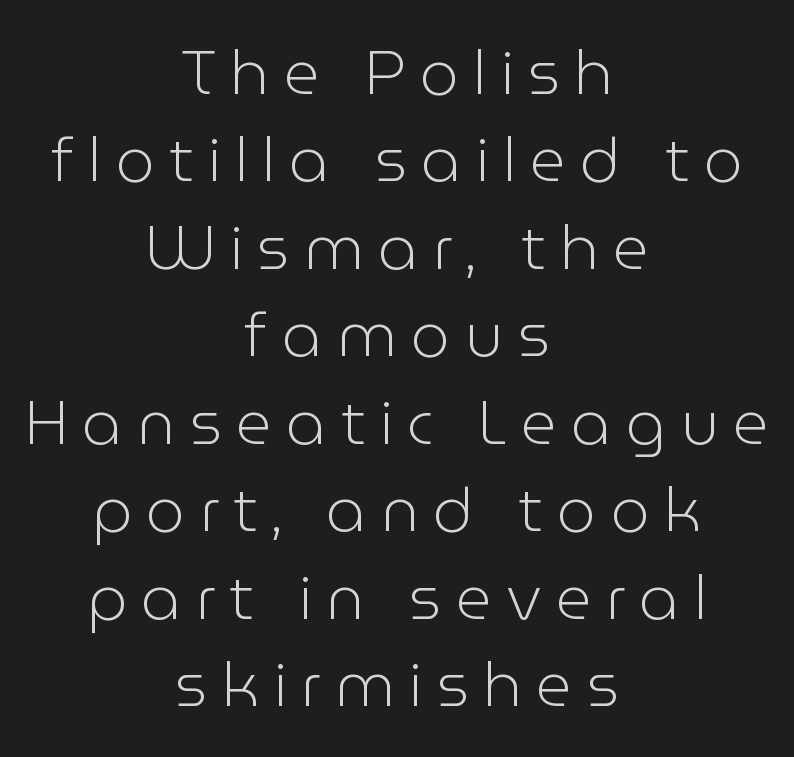
Heft: none added — not bold. Rule under the text: the space is simply empty. Type style note: lacks serifs. Character widths vary here, with narrow letters taking less room than wide ones. Ascenders rise straight up at ninety degrees. Students, observe: this is what conventionally led text looks like.
